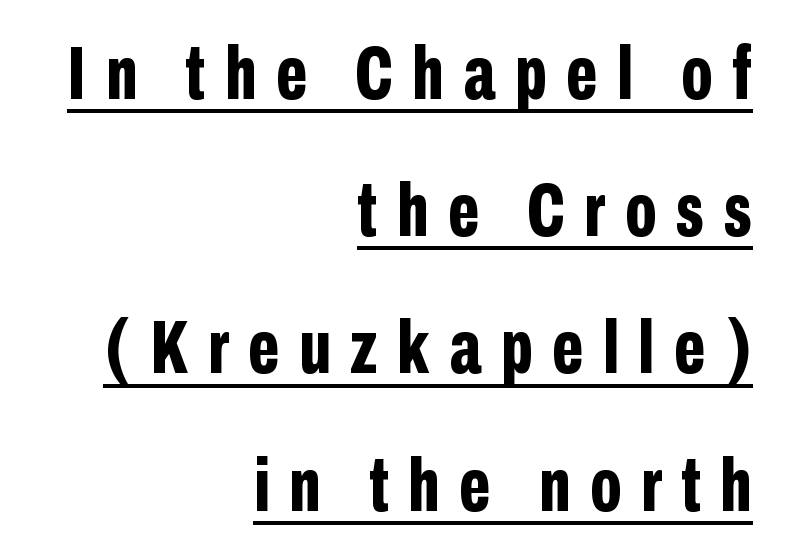
To sum up the face: it is a sans, with no serifs. The font's upright variant was chosen for this text. The string is rendered with underlining switched on. Line ends are locked; line starts wander.
